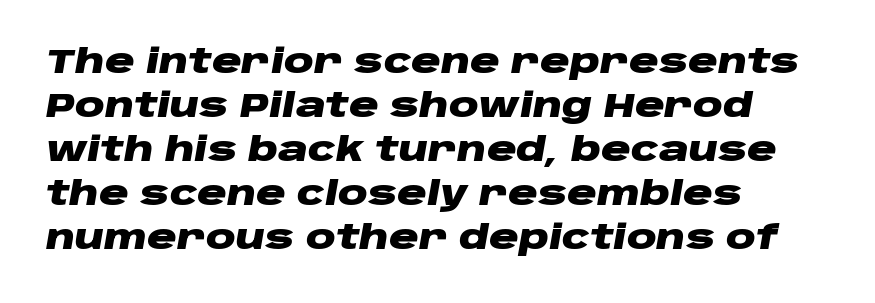
The image shows 33 px heavy, wide type, italic (leaning right); set left-aligned, normal line spacing (1.33x), normal letter spacing, not underlined; low stroke contrast and a large x-height.
